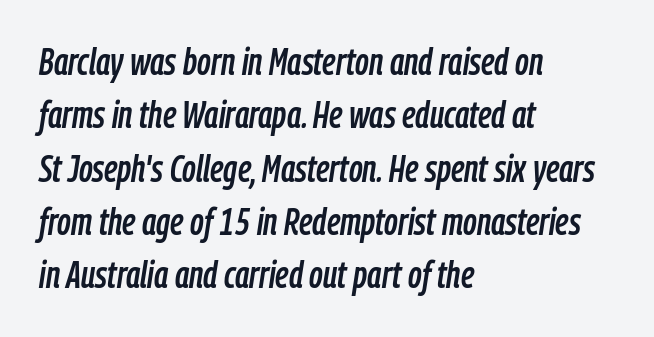
The image shows 37 px condensed type, italic (leaning right); set left-aligned, normal line spacing (1.44x), normal letter spacing, not underlined; low stroke contrast and a medium x-height.
